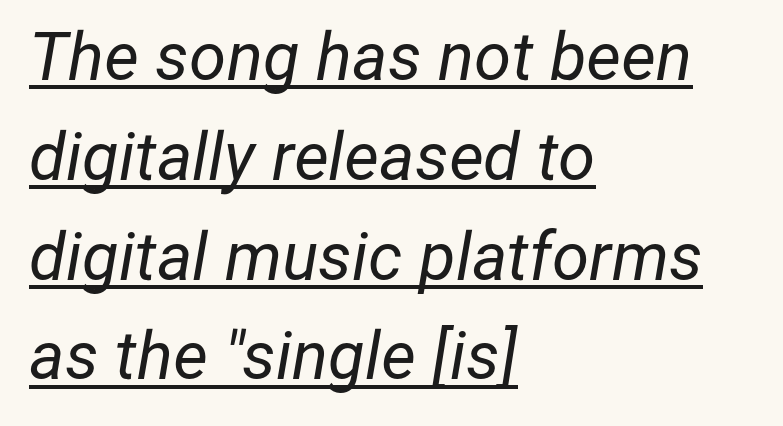
{"italic": "yes", "lean": "right", "slant_degrees": 12, "bold": "no", "weight": "regular", "width": "normal", "stroke_contrast": "low", "x_height": "medium", "monospaced": "no", "underline": "yes", "align": "left", "line_spacing": "normal", "line_spacing_ratio": 1.49, "letter_spacing": "normal", "letter_spacing_em": 0.0, "glyph_px": 67}
